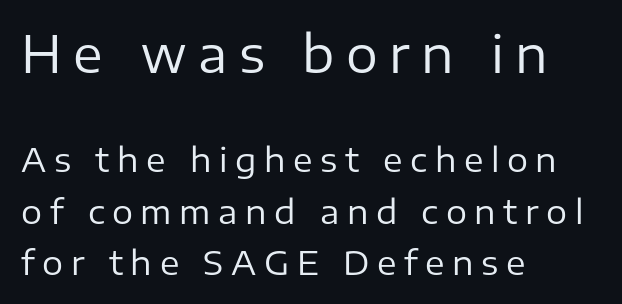
Every row of glyphs begins at an identical x-position on the left. The typeface chosen for these lines omits serifs. Looks like regular typesetting: each glyph gets only the width it needs. Inter-character spacing is expanded well beyond the font's built-in metrics. Unmarked baselines from the first word to the last. Quick note: not italic, upright.
